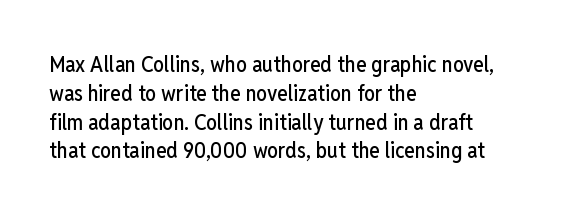
{"italic": "no", "underline": "no", "align": "left", "line_spacing": "normal", "line_spacing_ratio": 1.31, "letter_spacing": "normal", "letter_spacing_em": 0.0, "glyph_px": 22}
